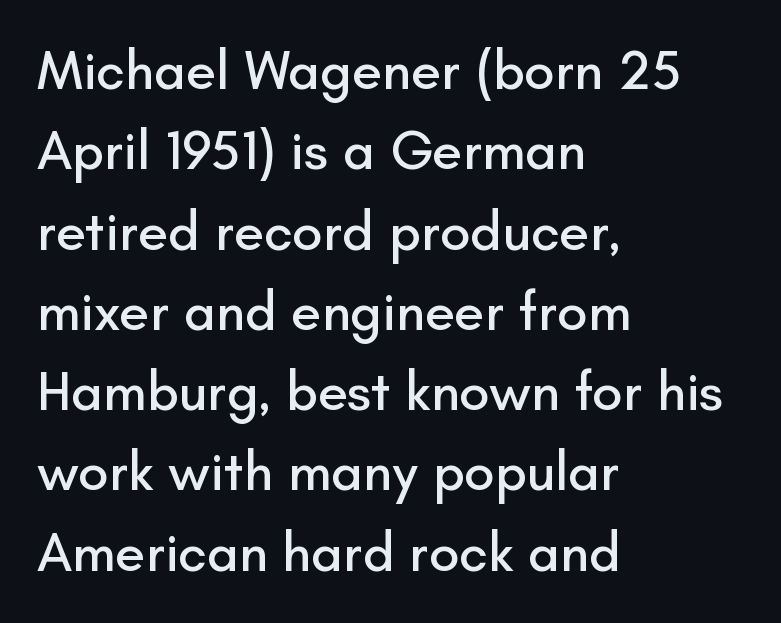
The image shows 55 px sans-serif type, upright; set left-aligned, normal line spacing (1.46x), normal letter spacing, not underlined; low stroke contrast and a small x-height.
